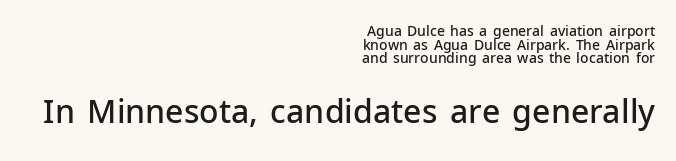
In terms of weight, the rendering is demibold, just under bold. This rendering uses right alignment, leaving the left contour irregular. Tracking here is standard; glyphs follow each other at the usual distance. The space beneath each line is pristine and unruled. The lettering holds an erect, upright posture throughout.
